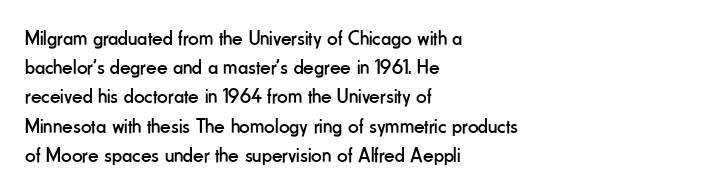
The image shows 21 px text type, upright; set left-aligned, normal line spacing (1.39x), normal letter spacing, not underlined.
